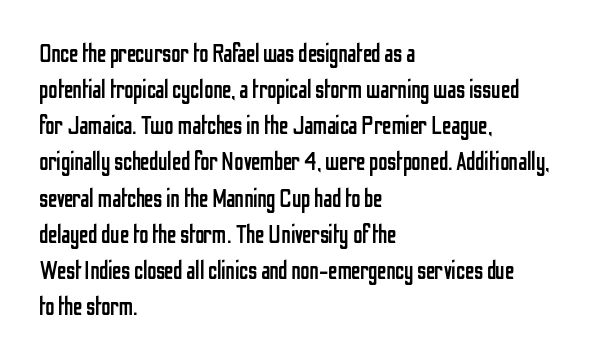
{"italic": "no", "bold": "no", "underline": "no", "align": "left", "line_spacing": "normal", "line_spacing_ratio": 1.39, "letter_spacing": "normal", "letter_spacing_em": 0.0, "glyph_px": 26}
